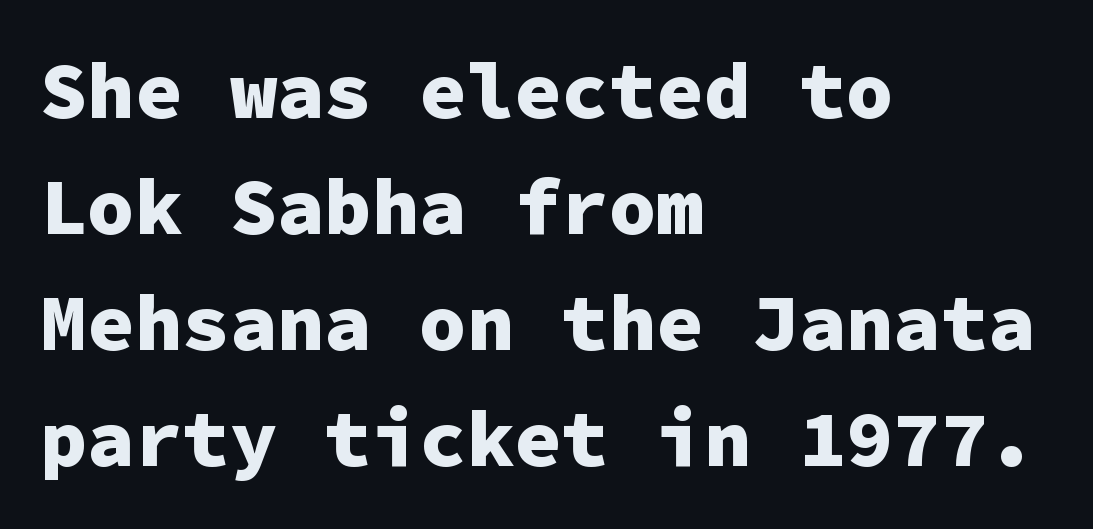
The image shows 79 px heavy sans-serif type, upright, monospaced; set left-aligned, normal line spacing (1.47x), normal letter spacing, not underlined; low stroke contrast and a medium x-height.
